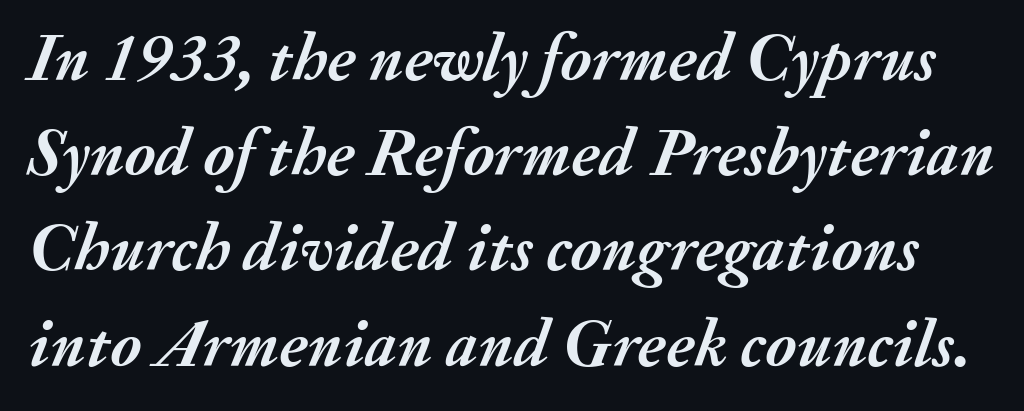
{"italic": "yes", "lean": "right", "slant_degrees": 20, "bold": "yes", "weight": "semibold", "width": "normal", "stroke_contrast": "medium", "x_height": "small", "monospaced": "no", "underline": "no", "line_spacing": "normal", "line_spacing_ratio": 1.4, "letter_spacing": "normal", "letter_spacing_em": 0.0, "glyph_px": 68}
